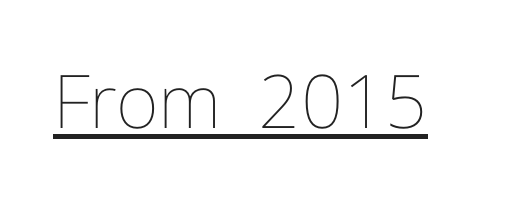
The image shows 74 px thin type, upright; set normal letter spacing, underlined; low stroke contrast and a medium x-height.
